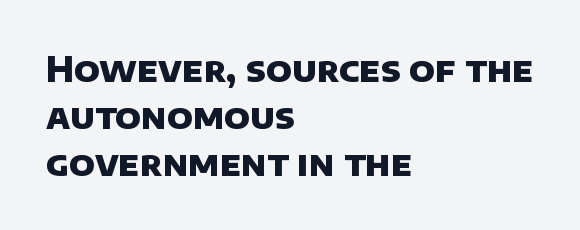
Q: Is the text bold? A: Yes.
Q: Is the typeface a serif or a sans-serif typeface? A: Sans-serif.
Q: Is the text underlined? A: No.
Q: How is the paragraph aligned? A: Left-aligned.
Q: Is the spacing between letters normal or unusually wide? A: Normal.
Q: Is the spacing between lines tight, normal or loose? A: Normal.
Q: Width (condensed, normal, or wide)? A: Normal.
Q: Stroke contrast? A: Low.
Q: x-height? A: Large.
Q: Monospaced? A: No.
